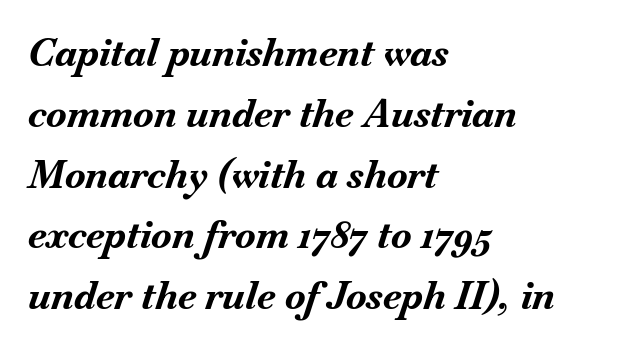
The passage shown is typed in a proportional face where columns would drift. Caption: multi-line text, flush left, ragged right. This block has exactly the height ordinary leading produces. The baseline area is clear.
